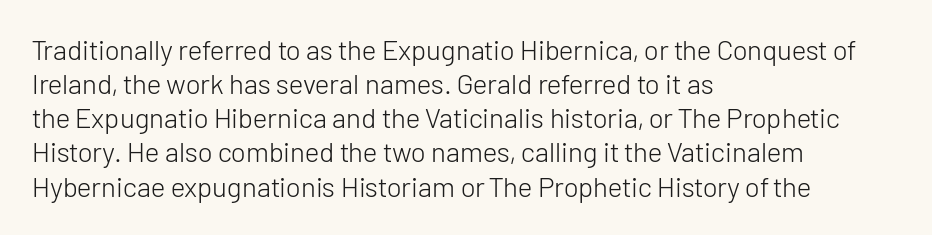
The image shows 28 px light sans-serif type, upright; set left-aligned, line spacing 1.22x, normal letter spacing, not underlined; low stroke contrast and a medium x-height.
